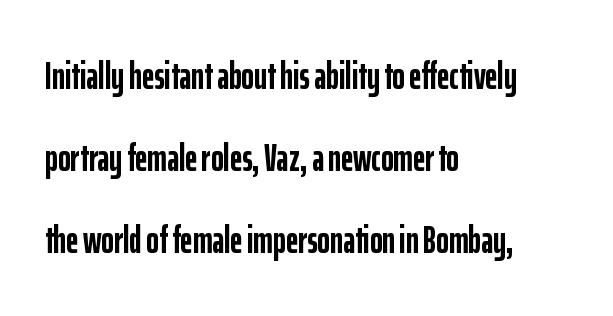
{"serif": "no", "italic": "no", "bold": "yes", "weight": "semibold", "width": "condensed", "stroke_contrast": "low", "x_height": "medium", "monospaced": "no", "underline": "no", "align": "left", "line_spacing": "loose", "line_spacing_ratio": 2.16, "letter_spacing": "normal", "letter_spacing_em": 0.0, "glyph_px": 38}
